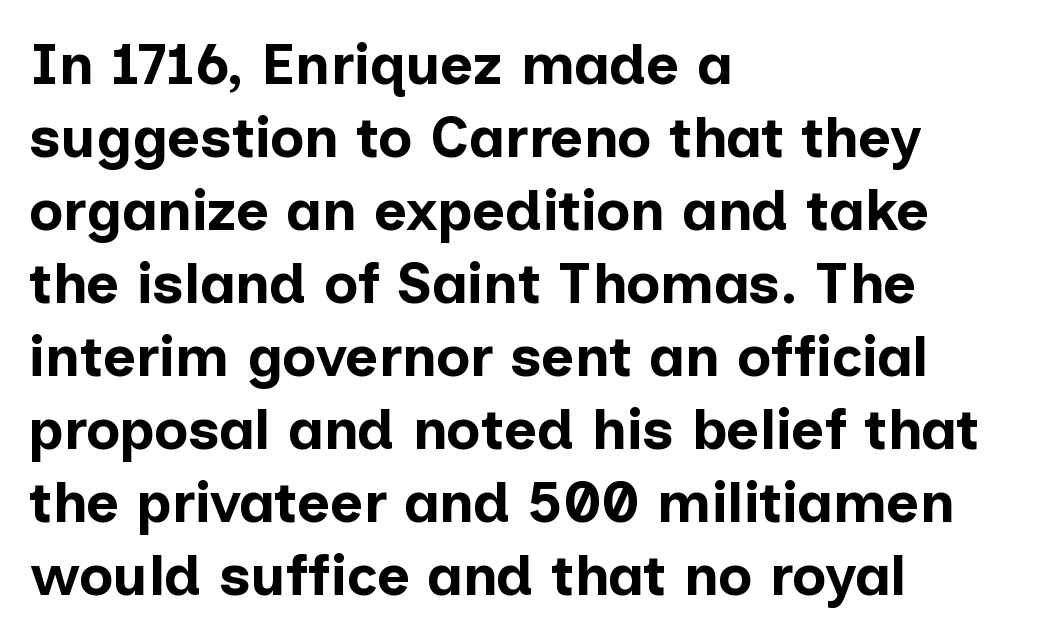
Does extra space separate the letters? No, they use regular spacing. How heavy is the stroke? Heavy — this is a bold. Notice how descenders clear the ascenders below comfortably — that's standard leading. Nope, not italic — everything's standing straight. Unmarked baselines from the first word to the last. Each letter keeps its own natural width here, so spacing adapts to shape.
